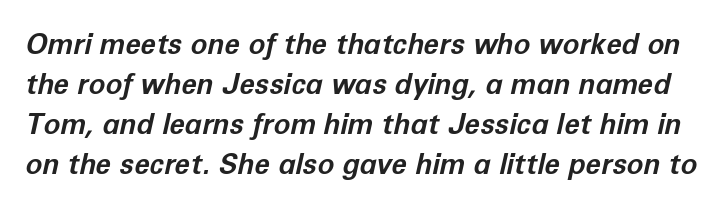
{"italic": "yes", "lean": "right", "slant_degrees": 12, "bold": "yes", "weight": "bold", "width": "normal", "stroke_contrast": "low", "x_height": "medium", "monospaced": "no", "underline": "no", "line_spacing": "normal", "line_spacing_ratio": 1.43, "letter_spacing": "normal", "letter_spacing_em": 0.0, "glyph_px": 28}
